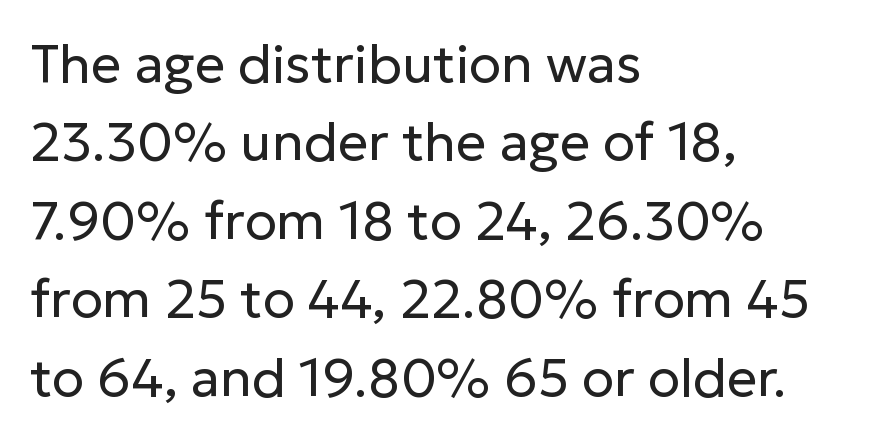
Q: Is the text bold? A: No.
Q: Is the text italic (slanted)? A: No, it is upright.
Q: Is the typeface a serif or a sans-serif typeface? A: Sans-serif.
Q: Is the text underlined? A: No.
Q: How is the paragraph aligned? A: Left-aligned.
Q: Is the spacing between letters normal or unusually wide? A: Normal.
Q: Is the spacing between lines tight, normal or loose? A: Normal.
Q: Width (condensed, normal, or wide)? A: Normal.
Q: Stroke contrast? A: Low.
Q: x-height? A: Medium.
Q: Monospaced? A: No.
